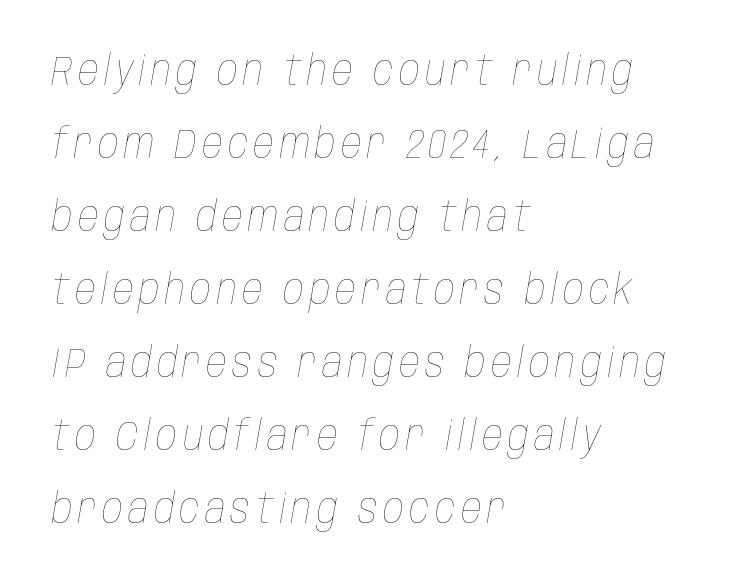
{"italic": "yes", "lean": "right", "slant_degrees": 10, "bold": "no", "weight": "thin", "width": "condensed", "stroke_contrast": "low", "x_height": "large", "monospaced": "no", "underline": "no", "align": "left", "line_spacing_ratio": 1.78, "glyph_px": 41}
